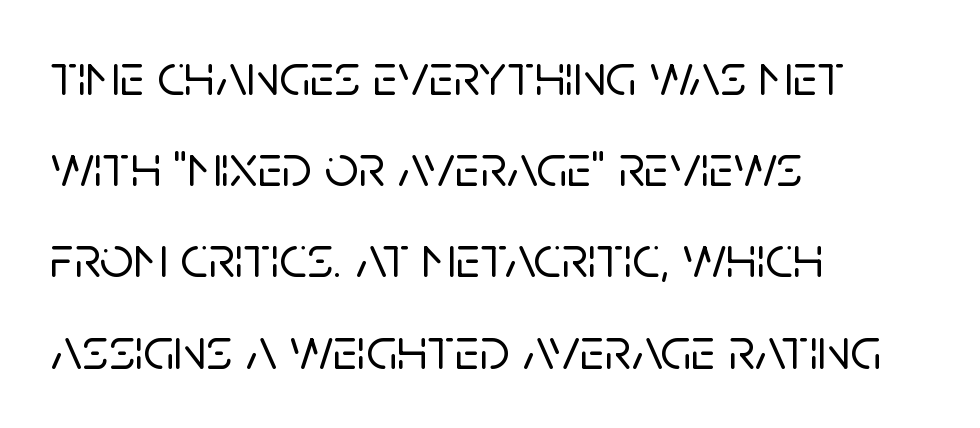
It's the straight-up-and-down kind of type. This sample keeps an unexceptional amount of space between lines. Alignment: flush left. The face used here is proportionally spaced, like ordinary book or web type. These lines are composed in type without serifs.
